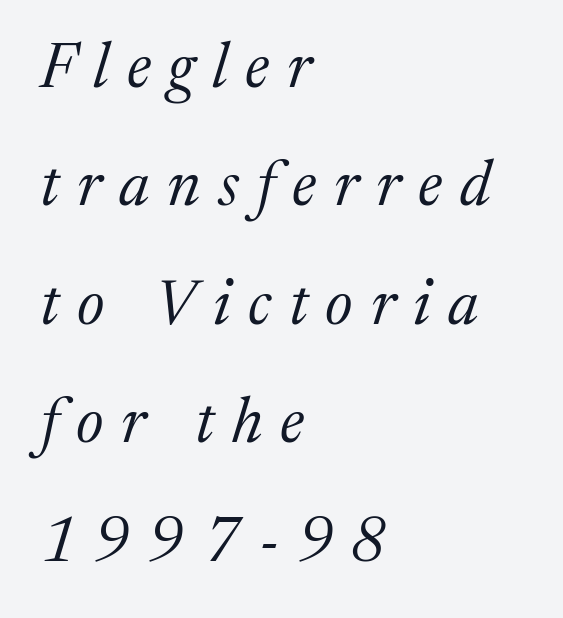
Q: Is the text bold? A: No.
Q: Is the text italic (slanted)? A: Yes, it leans right by about 17 degrees.
Q: Is the typeface a serif or a sans-serif typeface? A: Serif.
Q: Is the text underlined? A: No.
Q: How is the paragraph aligned? A: Left-aligned.
Q: Is the spacing between letters normal or unusually wide? A: Unusually wide.
Q: Width (condensed, normal, or wide)? A: Normal.
Q: Stroke contrast? A: Medium.
Q: x-height? A: Medium.
Q: Monospaced? A: No.
